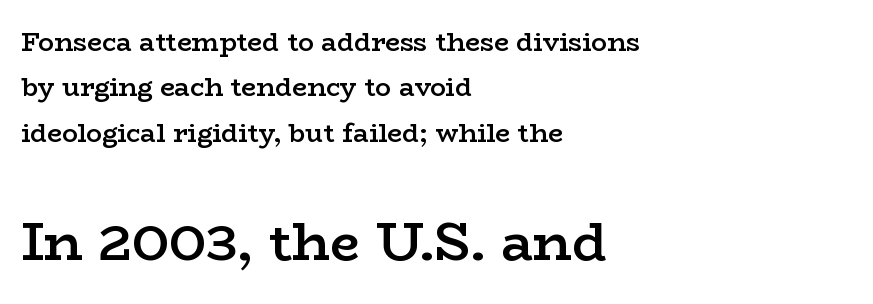
How are the letters spaced? Ordinarily, with no added tracking. You get the small type first, then a jump to larger type. Heft: intermediate — a semibold. The passage shown is not underscored anywhere. Which margin do the lines hug? The left one — the right edge is uneven.
